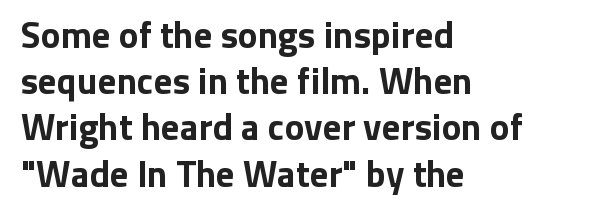
The image shows 37 px bold sans-serif type, upright; set left-aligned, normal line spacing (1.25x), normal letter spacing, not underlined; low stroke contrast and a medium x-height.
